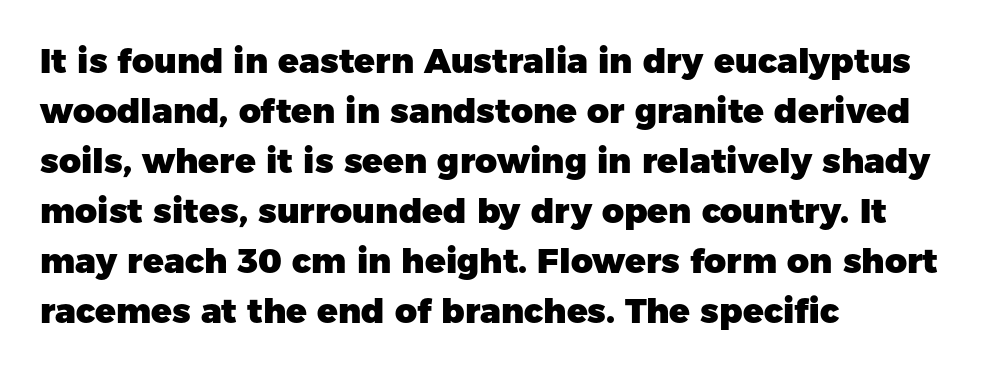
{"serif": "no", "italic": "no", "bold": "yes", "weight": "heavy", "width": "normal", "stroke_contrast": "low", "x_height": "medium", "monospaced": "no", "underline": "no", "align": "left", "line_spacing": "normal", "line_spacing_ratio": 1.47, "letter_spacing": "normal", "letter_spacing_em": 0.0, "glyph_px": 34}
